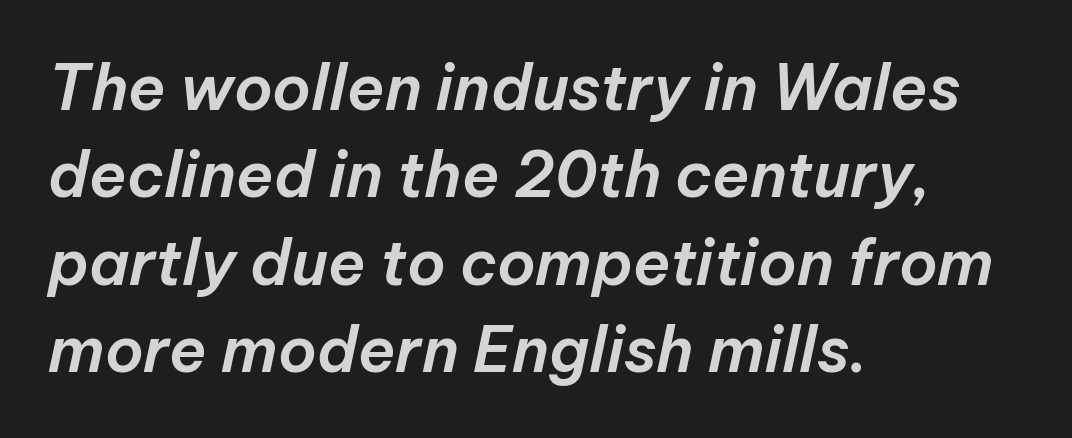
{"italic": "yes", "lean": "right", "slant_degrees": 12, "width": "normal", "stroke_contrast": "low", "x_height": "medium", "monospaced": "no", "underline": "no", "align": "left", "line_spacing": "normal", "line_spacing_ratio": 1.41, "letter_spacing": "normal", "letter_spacing_em": 0.0, "glyph_px": 62}
